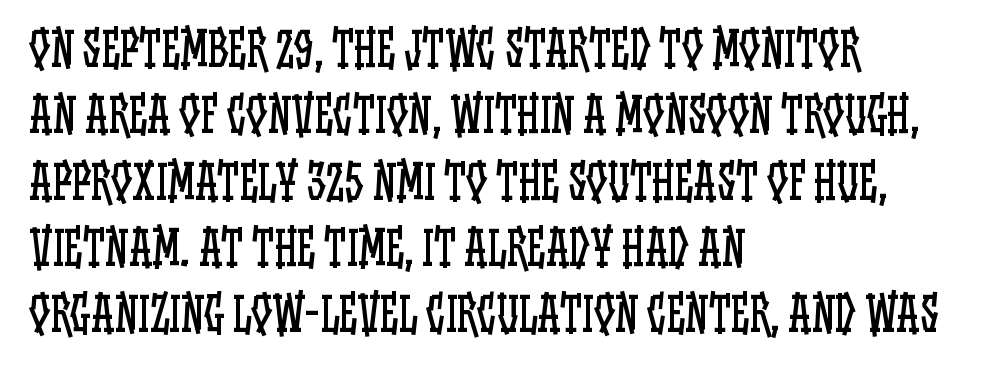
The image shows 47 px regular-weight, condensed type, upright; set left-aligned, normal line spacing (1.41x), normal letter spacing, not underlined; low stroke contrast and a large x-height.
